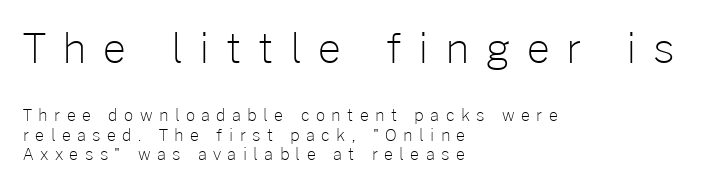
Compared with typical body copy, the letter spacing here is much looser. Words float on clear page, feet unadorned. Note: no serifs on the glyphs. This is roman type, the default non-slanted kind. The text block is weighted toward the left margin, trailing off unevenly rightward. The face looks like a standard text weight, possibly lighter.
